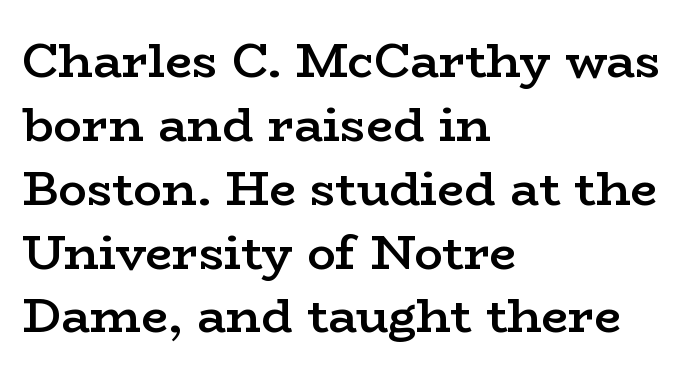
Q: Is the text bold? A: Semi-bold.
Q: Is the text italic (slanted)? A: No, it is upright.
Q: Is the typeface a serif or a sans-serif typeface? A: Serif.
Q: Is the text underlined? A: No.
Q: How is the paragraph aligned? A: Left-aligned.
Q: Is the spacing between letters normal or unusually wide? A: Normal.
Q: Is the spacing between lines tight, normal or loose? A: Normal.
Q: Width (condensed, normal, or wide)? A: Wide.
Q: Stroke contrast? A: Low.
Q: x-height? A: Medium.
Q: Monospaced? A: No.
